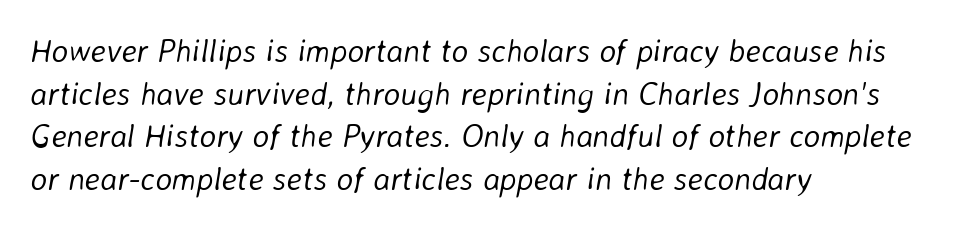
The letterforms sit at book weight or below. The letters are slanted; this is an italic face. The face used here is proportionally spaced, like ordinary book or web type. The baseline area is clear. Here the glyphs are tracked normally, forming tight word shapes.
